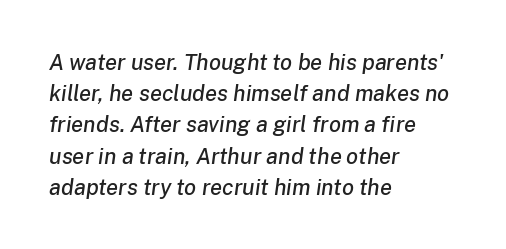
The image shows 22 px text type, italic (leaning right); set left-aligned, normal line spacing (1.42x), normal letter spacing, not underlined.
